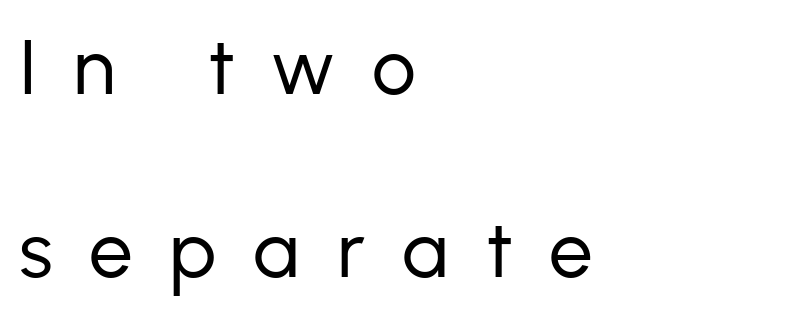
Q: Is the text bold? A: No.
Q: Is the text italic (slanted)? A: No, it is upright.
Q: Is the typeface a serif or a sans-serif typeface? A: Sans-serif.
Q: Is the text underlined? A: No.
Q: How is the paragraph aligned? A: Left-aligned.
Q: Is the spacing between letters normal or unusually wide? A: Unusually wide.
Q: Is the spacing between lines tight, normal or loose? A: Loose.
Q: Width (condensed, normal, or wide)? A: Normal.
Q: Stroke contrast? A: Low.
Q: x-height? A: Medium.
Q: Monospaced? A: No.
